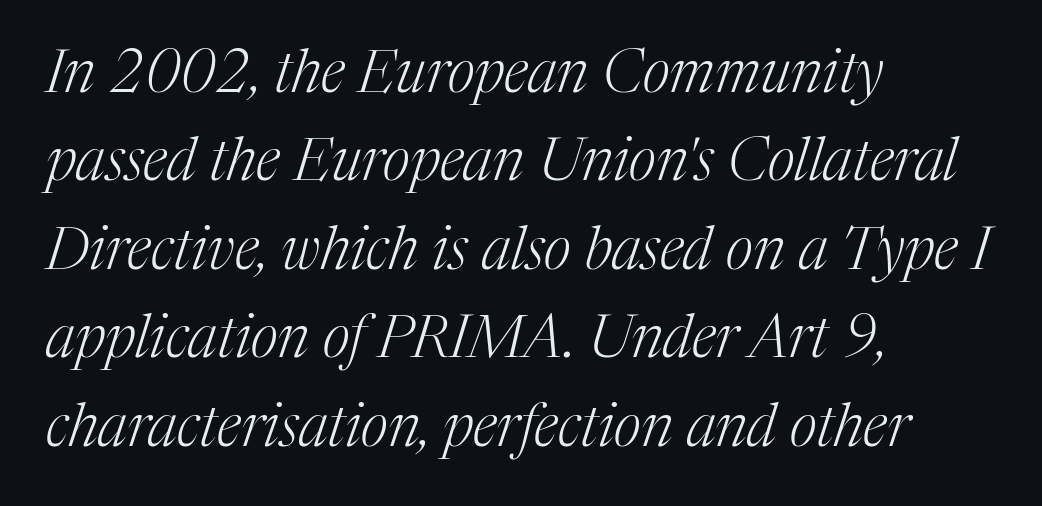
{"serif": "yes", "italic": "yes", "lean": "right", "slant_degrees": 17, "bold": "no", "weight": "light", "width": "normal", "stroke_contrast": "medium", "x_height": "medium", "monospaced": "no", "underline": "no", "align": "left", "line_spacing": "normal", "line_spacing_ratio": 1.5, "letter_spacing": "normal", "letter_spacing_em": 0.0, "glyph_px": 59}
